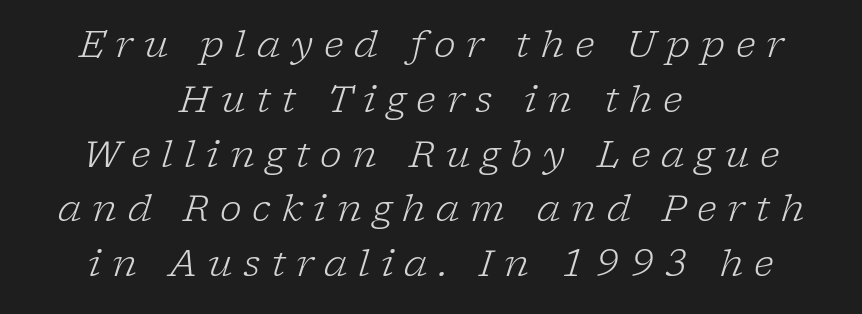
Q: Is the text bold? A: No.
Q: Is the text italic (slanted)? A: Yes, it leans right by about 17 degrees.
Q: Is the typeface a serif or a sans-serif typeface? A: Serif.
Q: Is the text underlined? A: No.
Q: How is the paragraph aligned? A: Centered.
Q: Is the spacing between letters normal or unusually wide? A: Unusually wide.
Q: Is the spacing between lines tight, normal or loose? A: Normal.
Q: Width (condensed, normal, or wide)? A: Normal.
Q: Stroke contrast? A: Low.
Q: x-height? A: Medium.
Q: Monospaced? A: No.
